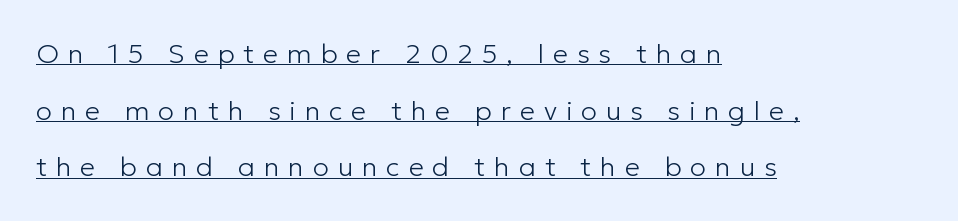
{"italic": "no", "bold": "no", "underline": "yes", "align": "left", "line_spacing": "loose", "line_spacing_ratio": 2.1, "letter_spacing": "wide", "letter_spacing_em": 0.33, "glyph_px": 27}
